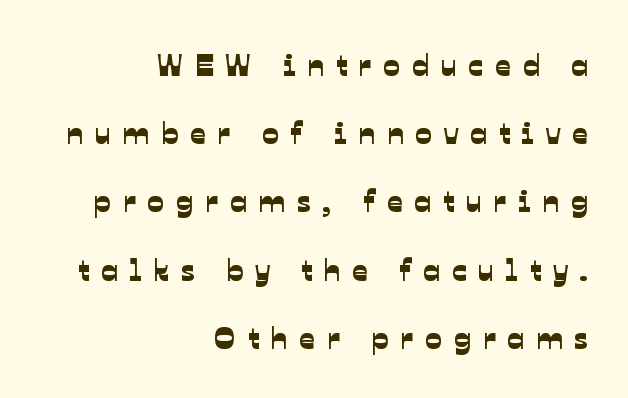
Q: Is the typeface a serif or a sans-serif typeface? A: Sans-serif.
Q: Is the text underlined? A: No.
Q: How is the paragraph aligned? A: Right-aligned.
Q: Is the spacing between letters normal or unusually wide? A: Unusually wide.
Q: Is the spacing between lines tight, normal or loose? A: Loose.
Q: Width (condensed, normal, or wide)? A: Normal.
Q: Stroke contrast? A: Low.
Q: x-height? A: Medium.
Q: Monospaced? A: No.
